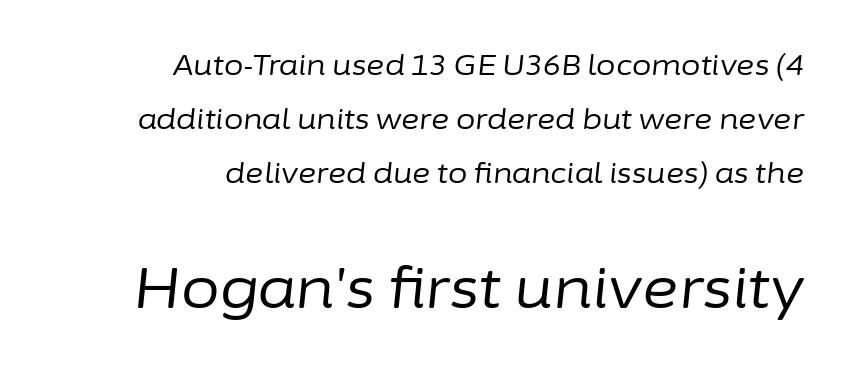
{"italic": "yes", "lean": "right", "slant_degrees": 6, "bold": "no", "weight": "regular", "width": "normal", "stroke_contrast": "low", "x_height": "medium", "monospaced": "no", "underline": "no", "align": "right", "line_spacing": "loose", "line_spacing_ratio": 1.92, "letter_spacing": "normal", "letter_spacing_em": 0.0, "larger_block": "second", "size_ratio": 2.0, "glyph_px": 56}
